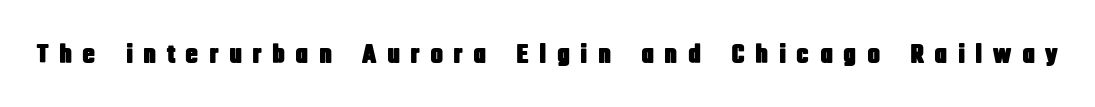
The specimen reads as upright at a glance. The face used here is rendered with a markedly widened letterfit. Beneath every word, the page is bare.
